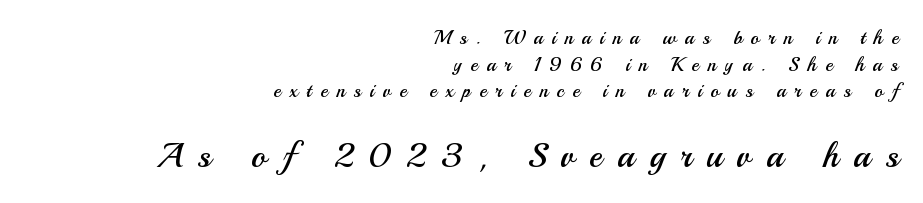
The image shows 35 px regular-weight sans-serif type; set right-aligned, normal line spacing (1.33x), unusually wide letter spacing (+0.43 em), not underlined; the second (bottom) block is 1.75x larger; medium stroke contrast and a small x-height.
